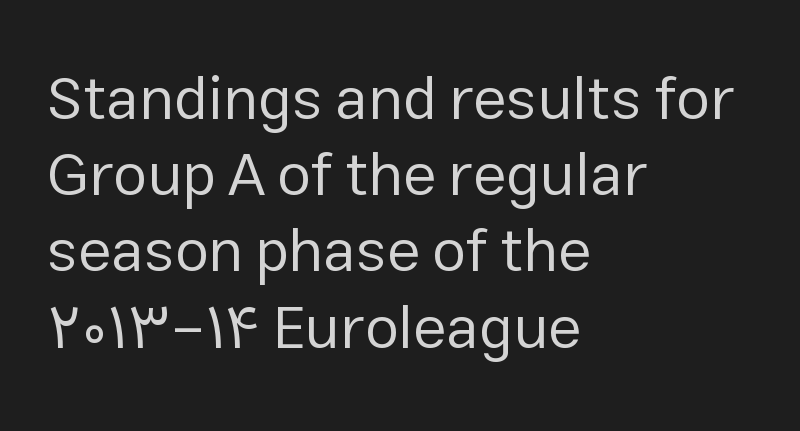
Regarding serifs, this sample does without them. Each stroke keeps to a modest, everyday thickness or less. Type without underlining. These lines were composed using upright roman letters. Do the characters align in a grid? No, the font is proportional. There is no visible air inserted between adjacent glyphs.
